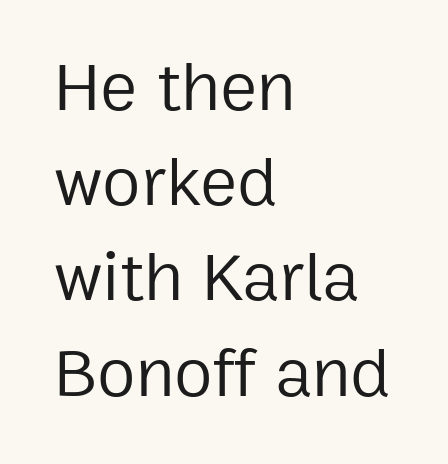
Q: Is the text bold? A: No.
Q: Is the text italic (slanted)? A: No, it is upright.
Q: Is the typeface a serif or a sans-serif typeface? A: Sans-serif.
Q: Is the text underlined? A: No.
Q: How is the paragraph aligned? A: Left-aligned.
Q: Is the spacing between letters normal or unusually wide? A: Normal.
Q: Is the spacing between lines tight, normal or loose? A: Normal.
Q: Width (condensed, normal, or wide)? A: Normal.
Q: Stroke contrast? A: Low.
Q: x-height? A: Medium.
Q: Monospaced? A: No.
